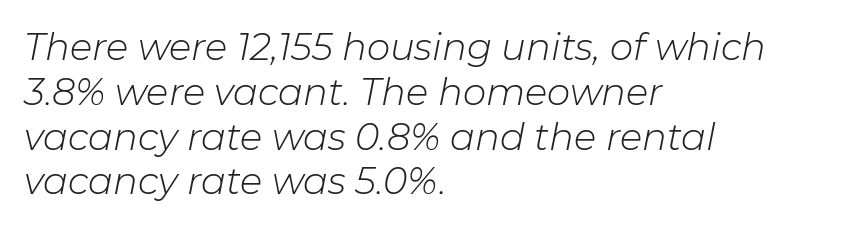
The image shows 37 px light type, italic (leaning right); set left-aligned, line spacing 1.21x, normal letter spacing, not underlined; low stroke contrast and a medium x-height.
